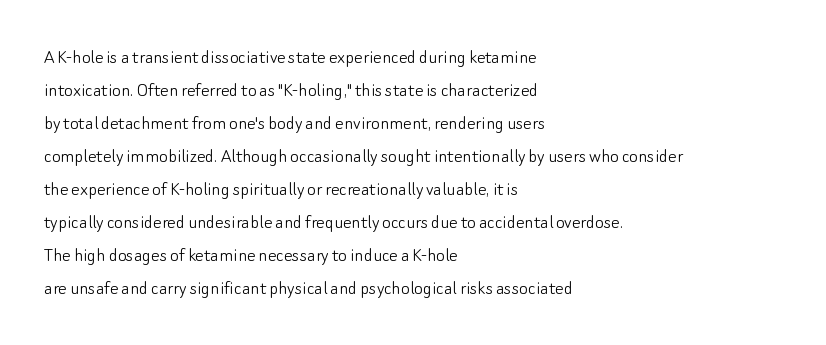
The image shows 21 px text type, upright; set left-aligned, normal line spacing (1.57x), normal letter spacing, not underlined.
